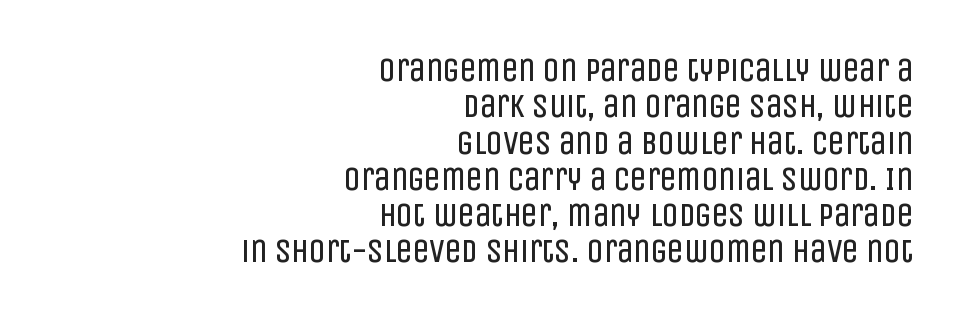
Standard letterfit; no display-style spreading of the glyphs. Weight class: somewhere from thin through regular. Rule under the text: the space is simply empty. Grotesque or geometric, the face here clearly has no serifs. Cramped leading.
